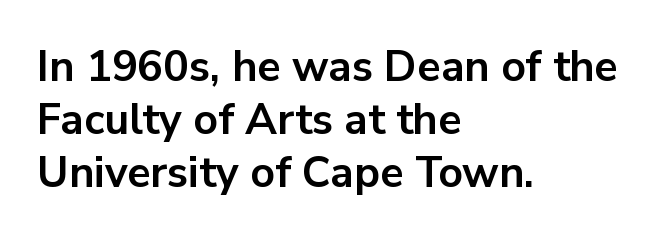
{"serif": "no", "italic": "no", "bold": "yes", "weight": "bold", "width": "normal", "stroke_contrast": "low", "x_height": "medium", "monospaced": "no", "underline": "no", "align": "left", "line_spacing_ratio": 1.23, "letter_spacing": "normal", "letter_spacing_em": 0.0, "glyph_px": 43}
